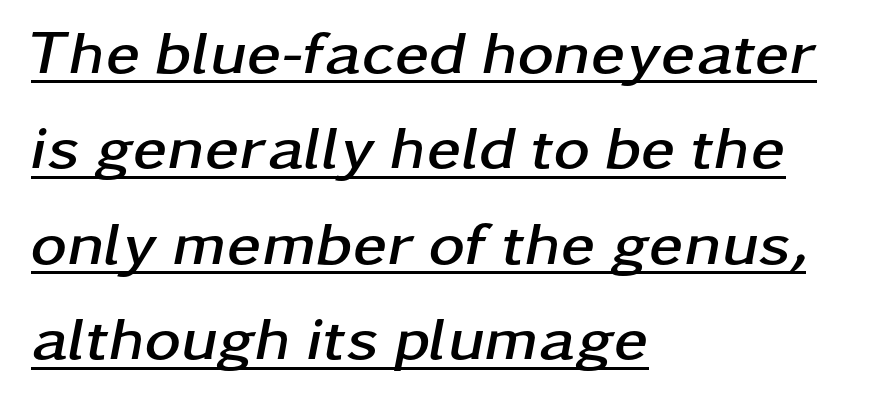
{"italic": "yes", "lean": "right", "slant_degrees": 11, "bold": "yes", "weight": "semibold", "width": "wide", "stroke_contrast": "low", "x_height": "medium", "monospaced": "no", "underline": "yes", "align": "left", "line_spacing": "normal", "line_spacing_ratio": 1.54, "letter_spacing": "normal", "letter_spacing_em": 0.0, "glyph_px": 62}
